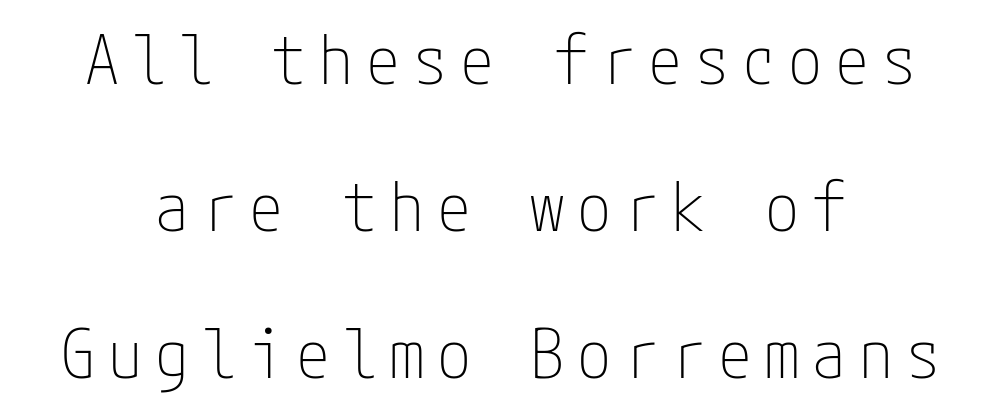
Q: Is the text bold? A: No.
Q: Is the text italic (slanted)? A: No, it is upright.
Q: Is the typeface a serif or a sans-serif typeface? A: Sans-serif.
Q: Is the text underlined? A: No.
Q: How is the paragraph aligned? A: Centered.
Q: Is the spacing between lines tight, normal or loose? A: Loose.
Q: Width (condensed, normal, or wide)? A: Condensed.
Q: Stroke contrast? A: Low.
Q: x-height? A: Medium.
